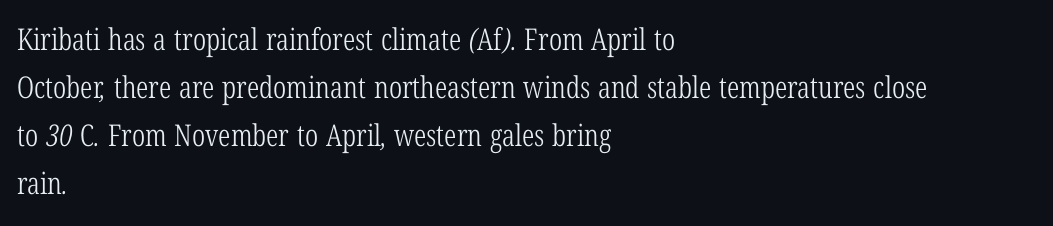
The image shows 30 px light, condensed serif type; set left-aligned, normal line spacing (1.6x), normal letter spacing, not underlined; low stroke contrast and a medium x-height.
